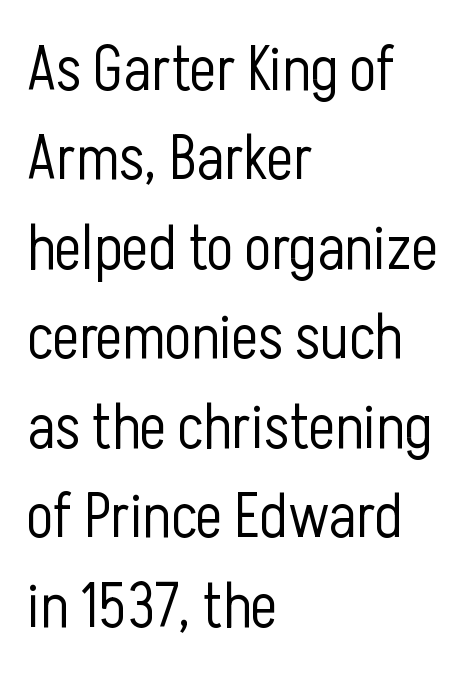
Q: Is the text bold? A: No.
Q: Is the text italic (slanted)? A: No, it is upright.
Q: Is the typeface a serif or a sans-serif typeface? A: Sans-serif.
Q: Is the text underlined? A: No.
Q: How is the paragraph aligned? A: Left-aligned.
Q: Is the spacing between letters normal or unusually wide? A: Normal.
Q: Is the spacing between lines tight, normal or loose? A: Normal.
Q: Width (condensed, normal, or wide)? A: Condensed.
Q: Stroke contrast? A: Low.
Q: x-height? A: Medium.
Q: Monospaced? A: No.
